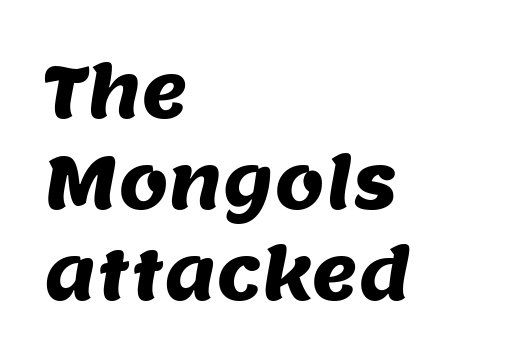
{"serif": "no", "width": "normal", "stroke_contrast": "medium", "x_height": "large", "monospaced": "no", "underline": "no", "align": "left", "line_spacing": "normal", "line_spacing_ratio": 1.28, "letter_spacing": "normal", "letter_spacing_em": 0.0, "glyph_px": 71}
